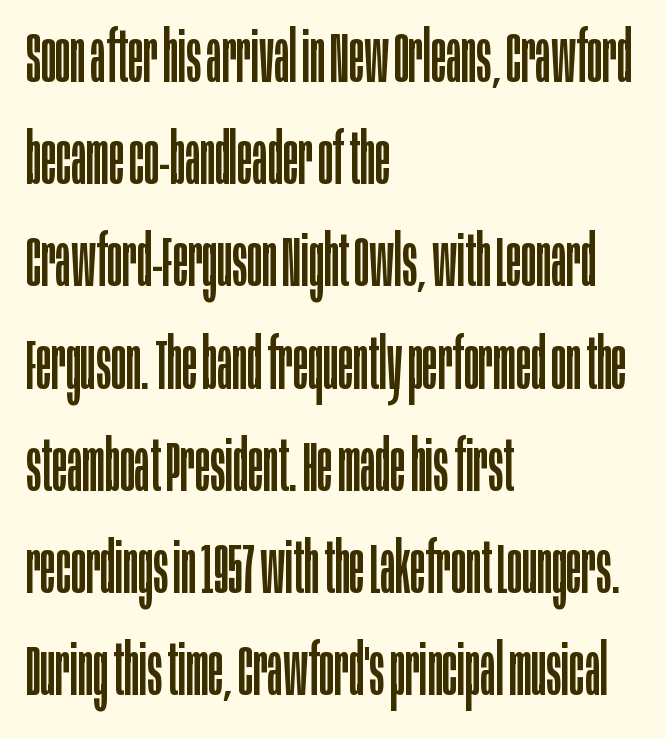
The image shows 70 px regular-weight, condensed sans-serif type, upright; set left-aligned, normal line spacing (1.46x), normal letter spacing, not underlined; low stroke contrast and a large x-height.
